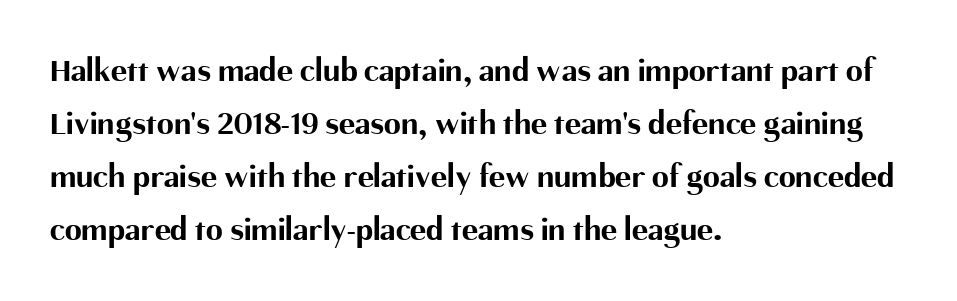
The image shows 34 px bold sans-serif type, upright; set left-aligned, normal line spacing (1.56x), normal letter spacing, not underlined; medium stroke contrast and a medium x-height.
